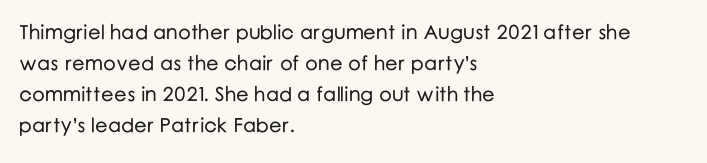
Layout note: lines flush left. Designer's note — italics off, roman on. The baseline area is clear. Reading down the column, the eye jumps a familiar distance to each next line. Default kerning and tracking; the words read as compact shapes.
